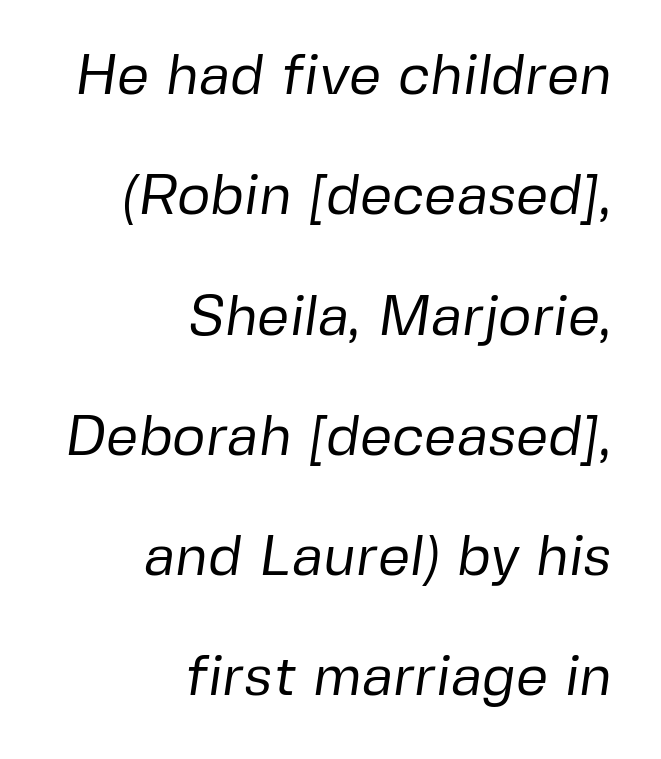
Varying glyph widths throughout — classic text-font behaviour. This is not heavy type; no bold has been used. The face used here is a sans, in the tradition of grotesques and geometrics. Nothing unusual about the tracking: characters are spaced as the font intends. Horizontal bands of white between lines are thick stripes. A student would call this right alignment; a typographer would say flush right, rag left.
